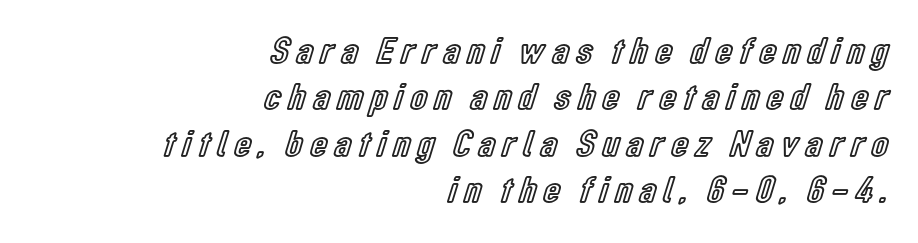
{"width": "condensed", "x_height": "medium", "monospaced": "no", "underline": "no", "align": "right", "line_spacing_ratio": 1.22, "letter_spacing": "wide", "letter_spacing_em": 0.2, "glyph_px": 38}
